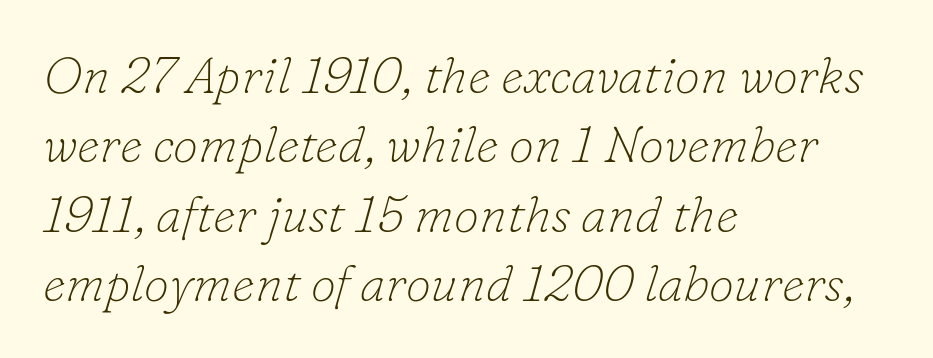
{"serif": "yes", "italic": "yes", "lean": "right", "slant_degrees": 16, "bold": "no", "weight": "thin", "width": "normal", "stroke_contrast": "low", "x_height": "small", "monospaced": "no", "underline": "no", "align": "left", "line_spacing": "normal", "line_spacing_ratio": 1.36, "letter_spacing": "normal", "letter_spacing_em": 0.0, "glyph_px": 51}
